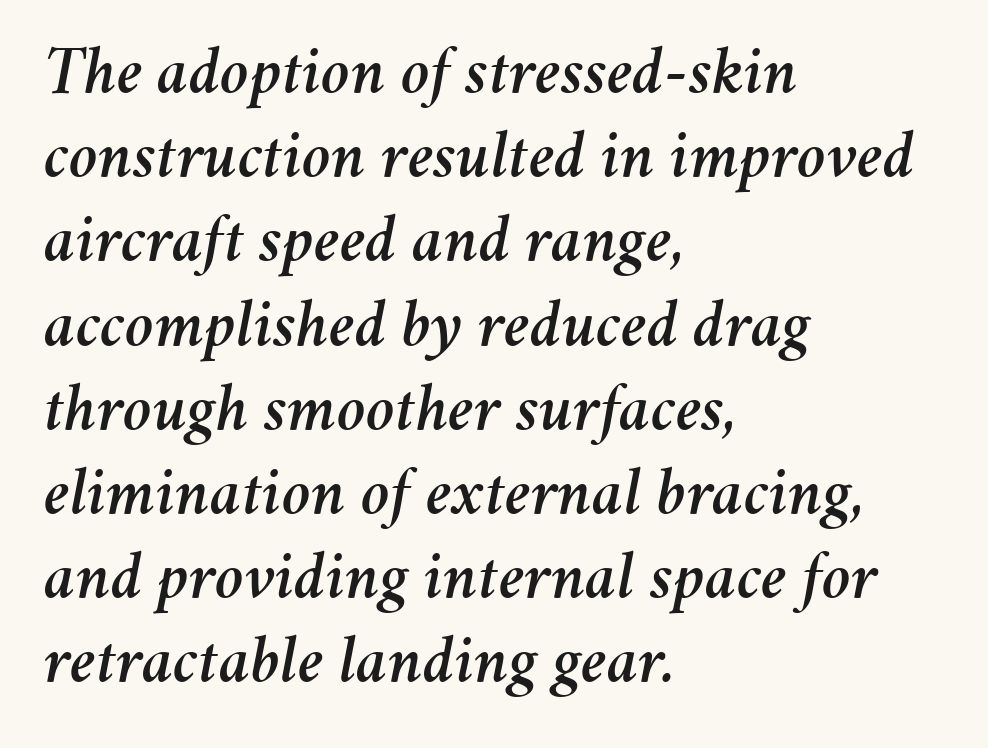
The image shows 69 px text type, italic (leaning right); set left-aligned, line spacing 1.22x, normal letter spacing, not underlined; medium stroke contrast and a medium x-height.
